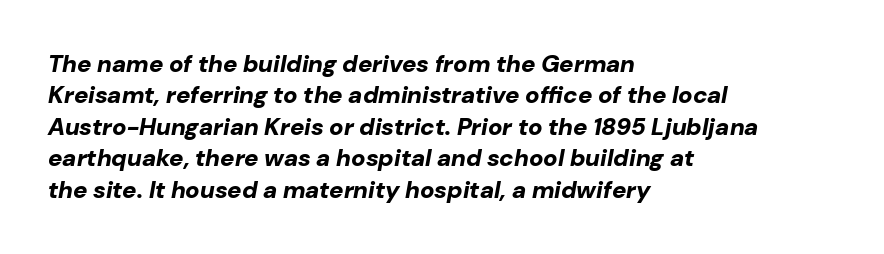
Q: Is the text bold? A: Yes.
Q: Is the text italic (slanted)? A: Yes, it leans right by about 10 degrees.
Q: Is the text underlined? A: No.
Q: How is the paragraph aligned? A: Left-aligned.
Q: Is the spacing between letters normal or unusually wide? A: Normal.
Q: Is the spacing between lines tight, normal or loose? A: Normal.
